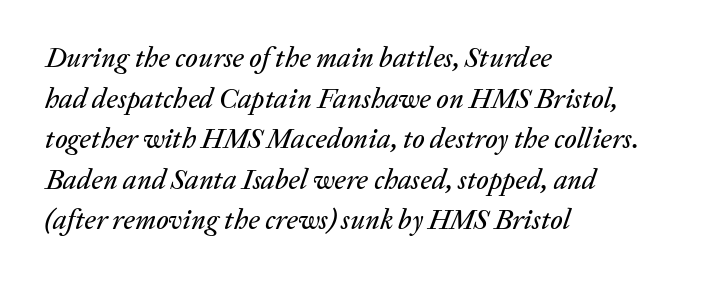
The image shows 28 px text type, italic (leaning right); set left-aligned, normal line spacing (1.45x), normal letter spacing, not underlined; low stroke contrast and a medium x-height.
